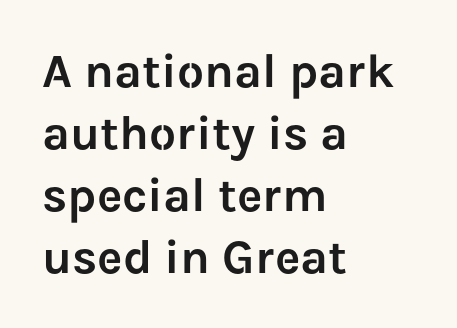
Q: Is the text italic (slanted)? A: No, it is upright.
Q: Is the typeface a serif or a sans-serif typeface? A: Sans-serif.
Q: Is the text underlined? A: No.
Q: How is the paragraph aligned? A: Left-aligned.
Q: Is the spacing between letters normal or unusually wide? A: Normal.
Q: Is the spacing between lines tight, normal or loose? A: Normal.
Q: Width (condensed, normal, or wide)? A: Normal.
Q: Stroke contrast? A: Low.
Q: x-height? A: Medium.
Q: Monospaced? A: No.
